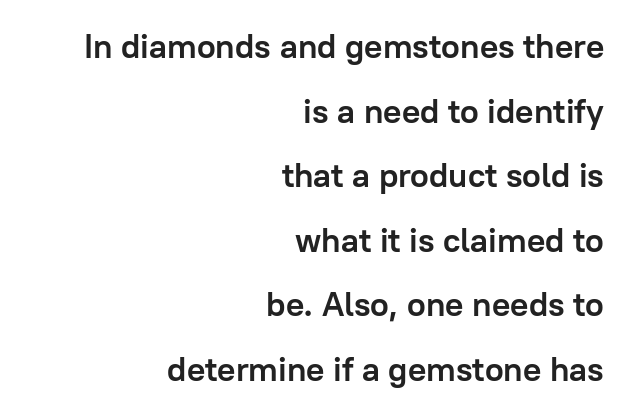
The image shows 34 px semibold sans-serif type, upright; set right-aligned, loose line spacing (1.9x), normal letter spacing, not underlined; low stroke contrast and a medium x-height.
